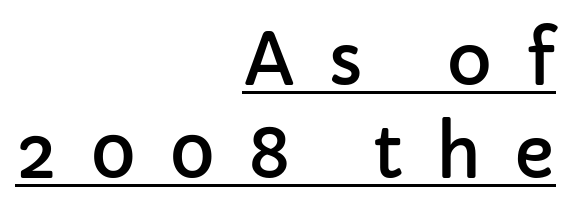
Q: Is the text italic (slanted)? A: No, it is upright.
Q: Is the typeface a serif or a sans-serif typeface? A: Sans-serif.
Q: Is the text underlined? A: Yes.
Q: How is the paragraph aligned? A: Right-aligned.
Q: Is the spacing between letters normal or unusually wide? A: Unusually wide.
Q: Is the spacing between lines tight, normal or loose? A: Normal.
Q: Width (condensed, normal, or wide)? A: Normal.
Q: Stroke contrast? A: Low.
Q: x-height? A: Medium.
Q: Monospaced? A: No.
